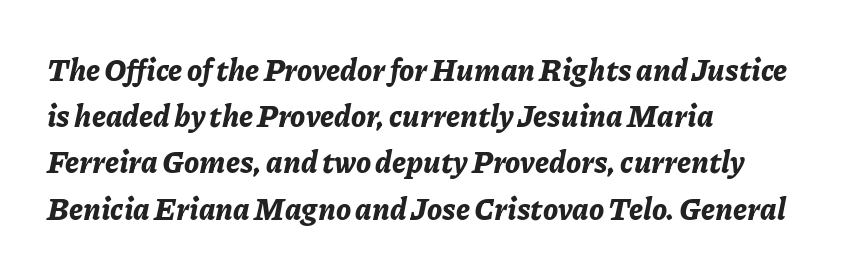
{"italic": "yes", "lean": "right", "slant_degrees": 11, "bold": "yes", "weight": "bold", "width": "normal", "stroke_contrast": "low", "x_height": "medium", "monospaced": "no", "underline": "no", "align": "left", "line_spacing": "normal", "line_spacing_ratio": 1.54, "letter_spacing": "normal", "letter_spacing_em": 0.0, "glyph_px": 30}
